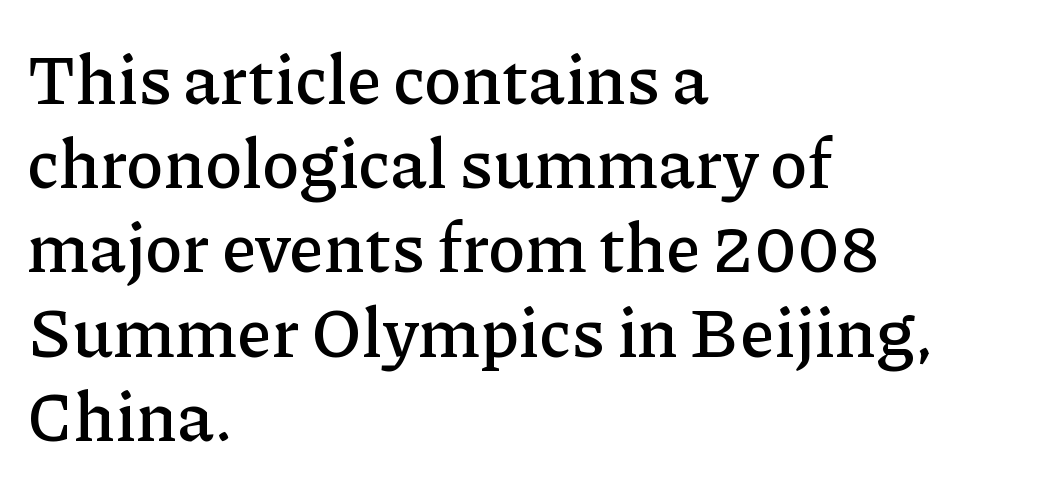
The image shows 69 px serif type, upright; set left-aligned, line spacing 1.22x, normal letter spacing, not underlined; low stroke contrast and a medium x-height.
